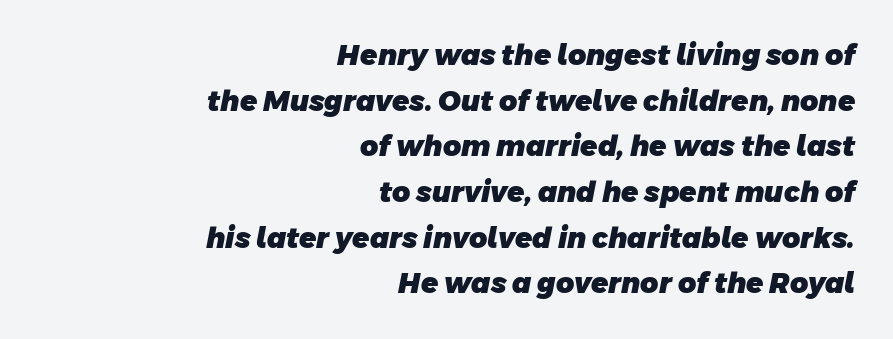
Q: Is the text bold? A: Yes.
Q: Is the typeface a serif or a sans-serif typeface? A: Sans-serif.
Q: Is the text underlined? A: No.
Q: How is the paragraph aligned? A: Right-aligned.
Q: Is the spacing between letters normal or unusually wide? A: Normal.
Q: Is the spacing between lines tight, normal or loose? A: Normal.
Q: Width (condensed, normal, or wide)? A: Normal.
Q: Stroke contrast? A: Low.
Q: x-height? A: Large.
Q: Monospaced? A: No.
